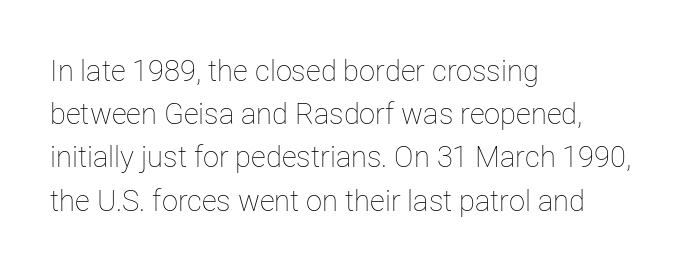
Clear beneath every line of the passage. Each new line begins a customary step beneath the previous one. Layout note: lines flush left. Weight class: somewhere from thin through regular. Proportional: the letters do not fall into vertical columns. These lines keep a tight, regular rhythm from letter to letter.
